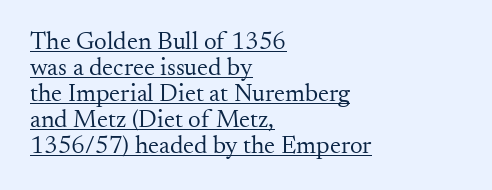
Q: Is the text bold? A: No.
Q: Is the text italic (slanted)? A: No, it is upright.
Q: Is the text underlined? A: Yes.
Q: How is the paragraph aligned? A: Left-aligned.
Q: Is the spacing between letters normal or unusually wide? A: Normal.
Q: Is the spacing between lines tight, normal or loose? A: Tight.
